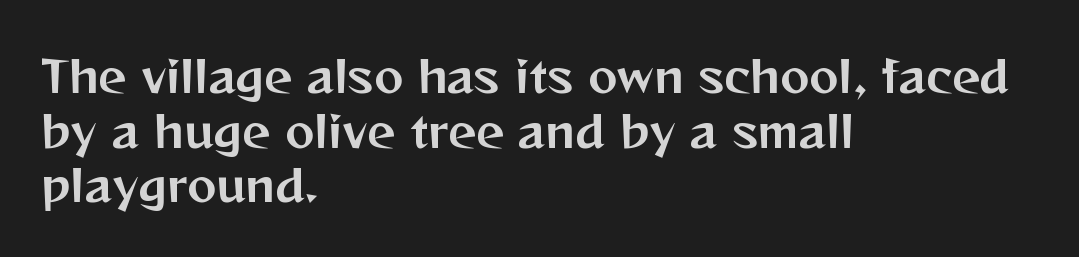
The image shows 44 px sans-serif type, upright; set left-aligned, line spacing 1.24x, normal letter spacing, not underlined; medium stroke contrast and a medium x-height.
